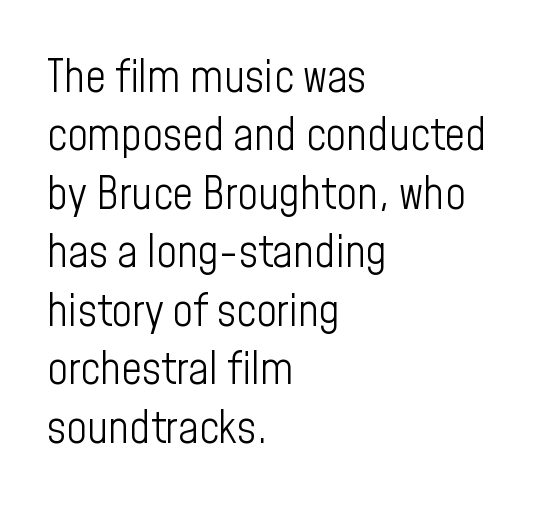
Ordinary non-slanted type is in use. Type style note: lacks serifs. The typeface has the unassuming heft of standard copy or less. Underline: absent. Summary of vertical rhythm: regular, with standard interline spacing. The tracking reads as untouched default to a designer's eye.
